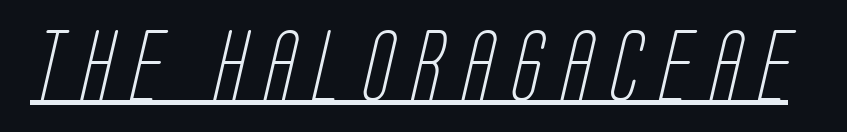
{"serif": "no", "bold": "no", "weight": "light", "width": "condensed", "stroke_contrast": "low", "x_height": "large", "monospaced": "no", "underline": "yes", "letter_spacing": "wide", "letter_spacing_em": 0.27, "glyph_px": 71}
